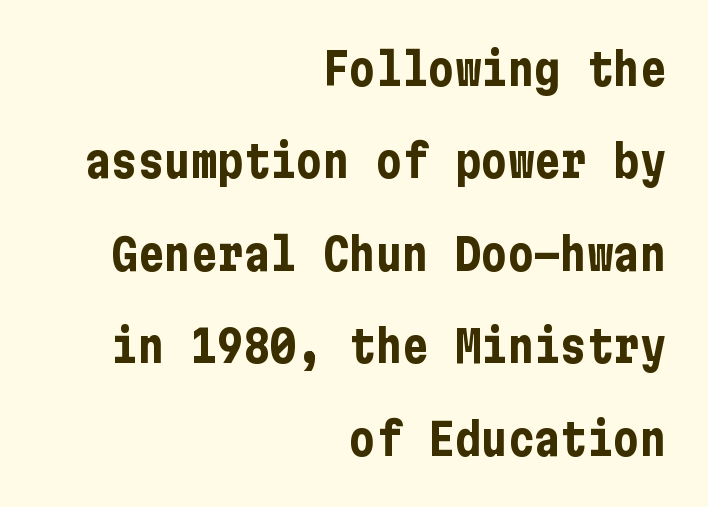
The font's upright variant was chosen for this text. Characters follow at the spacing the type designer built in. Is this a sans? Yes — the strokes have no serifs. Heavy-handed strokes throughout: this text is bold.
